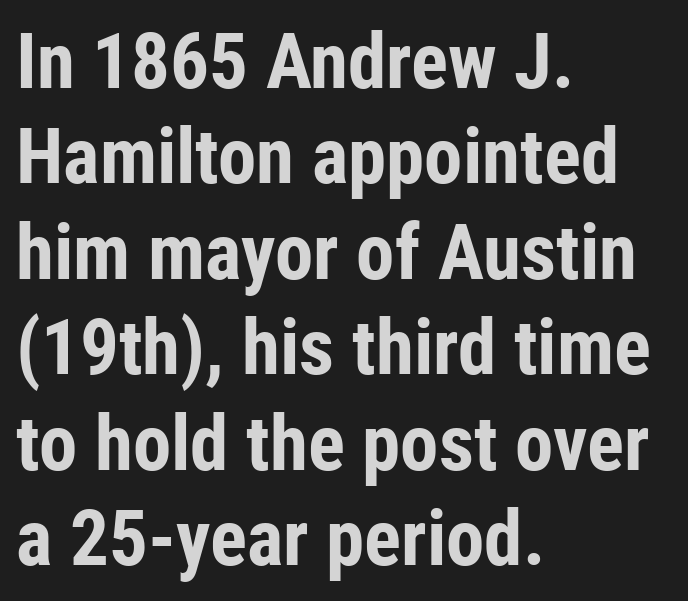
{"serif": "no", "italic": "no", "bold": "yes", "weight": "bold", "width": "condensed", "stroke_contrast": "low", "x_height": "medium", "monospaced": "no", "underline": "no", "align": "left", "line_spacing_ratio": 1.24, "letter_spacing": "normal", "letter_spacing_em": 0.0, "glyph_px": 77}
